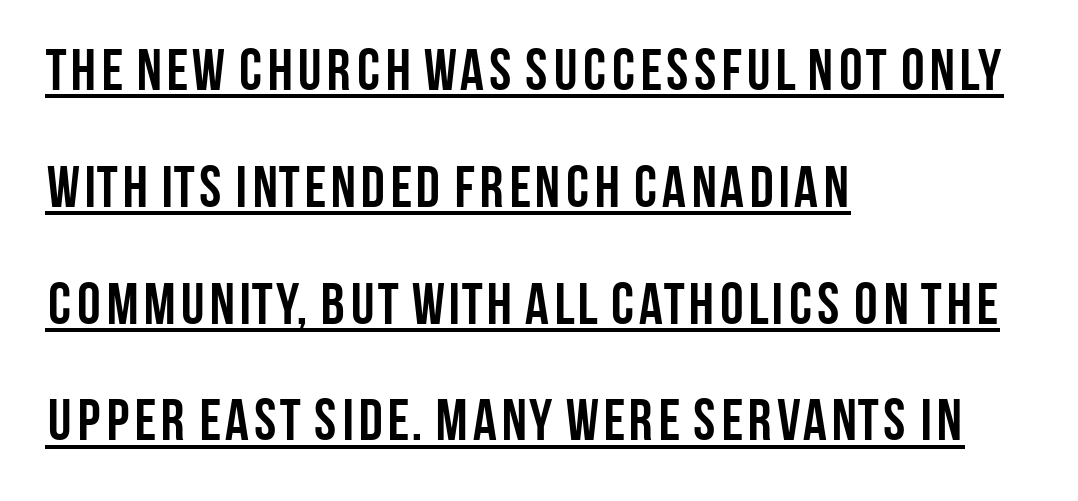
Q: Is the text bold? A: Yes.
Q: Is the text italic (slanted)? A: No, it is upright.
Q: Is the typeface a serif or a sans-serif typeface? A: Sans-serif.
Q: Is the text underlined? A: Yes.
Q: How is the paragraph aligned? A: Left-aligned.
Q: Is the spacing between letters normal or unusually wide? A: Normal.
Q: Is the spacing between lines tight, normal or loose? A: Loose.
Q: Width (condensed, normal, or wide)? A: Condensed.
Q: Stroke contrast? A: Low.
Q: x-height? A: Large.
Q: Monospaced? A: No.
